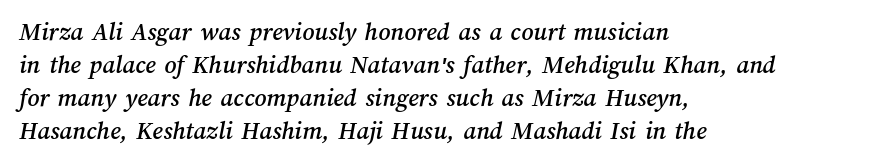
The image shows 26 px text type; set left-aligned, normal line spacing (1.27x), normal letter spacing, not underlined.
